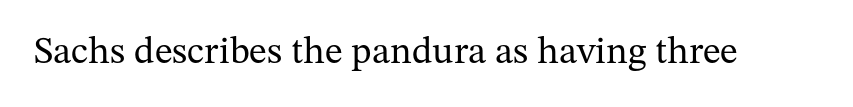
Decoration check: the copy has no underline. Note: serifs present on the glyphs. The passage shown is typed in a proportional face where columns would drift. How are the letters spaced? Ordinarily, with no added tracking. Weight: regular or lighter. Posture: vertical.
